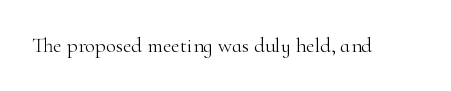
The passage shown is not underscored anywhere. The font's upright variant was chosen for this text. Stems here are at most as thick as an everyday book face. Observe the ordinary spacing: letters are neighbours, not strangers.
